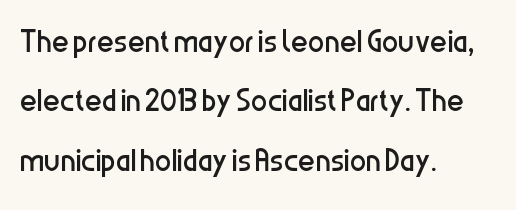
Q: Is the text bold? A: No.
Q: Is the text italic (slanted)? A: No, it is upright.
Q: Is the typeface a serif or a sans-serif typeface? A: Sans-serif.
Q: Is the text underlined? A: No.
Q: How is the paragraph aligned? A: Left-aligned.
Q: Is the spacing between letters normal or unusually wide? A: Normal.
Q: Is the spacing between lines tight, normal or loose? A: Normal.
Q: Width (condensed, normal, or wide)? A: Condensed.
Q: Stroke contrast? A: Low.
Q: x-height? A: Medium.
Q: Monospaced? A: No.
